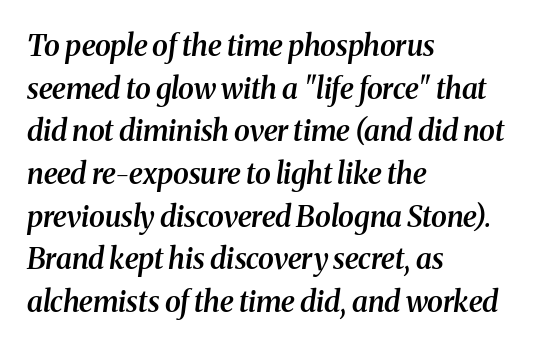
Caption: semibold face, moderately heavy strokes. These lines are rendered in a variable-pitch font. Typeset ragged right — the left edge is the straight one. Successive baselines arrive at the customary interval. Look at the tracking — it's just the regular setting, nothing added. Honestly, there is no underline to notice here at all.
